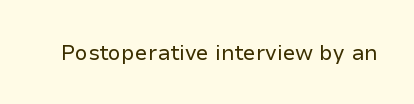
Q: Is the text bold? A: No.
Q: Is the text italic (slanted)? A: No, it is upright.
Q: Is the text underlined? A: No.
Q: Is the spacing between letters normal or unusually wide? A: Normal.
